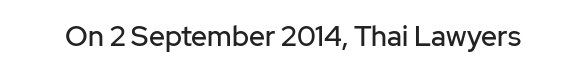
Tracking here is standard; glyphs follow each other at the usual distance. You can tell it's not italic because the verticals are truly vertical. Typographically, this falls in the sans-serif category. The letters advance in unequal steps, a hallmark of proportional type. No word sits above an underline.
